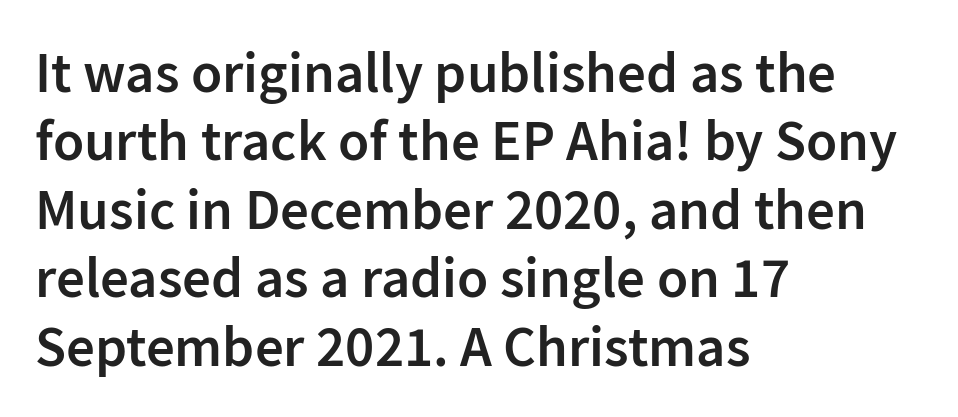
The image shows 57 px semibold sans-serif type, upright; set left-aligned, line spacing 1.2x, normal letter spacing, not underlined; low stroke contrast and a medium x-height.
